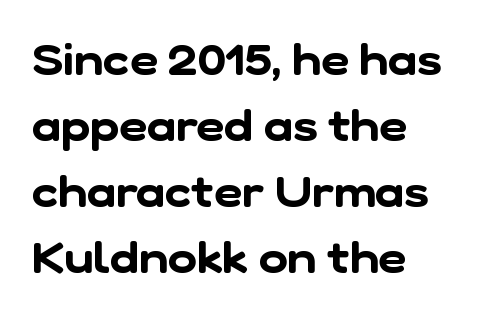
{"serif": "no", "width": "normal", "stroke_contrast": "low", "x_height": "medium", "monospaced": "no", "underline": "no", "align": "left", "line_spacing": "normal", "line_spacing_ratio": 1.5, "letter_spacing": "normal", "letter_spacing_em": 0.0, "glyph_px": 44}
